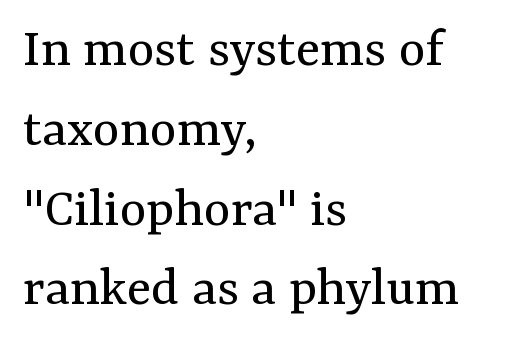
{"serif": "yes", "italic": "no", "bold": "no", "weight": "regular", "width": "normal", "stroke_contrast": "medium", "x_height": "medium", "monospaced": "no", "underline": "no", "align": "left", "line_spacing": "normal", "line_spacing_ratio": 1.4, "letter_spacing": "normal", "letter_spacing_em": 0.0, "glyph_px": 57}
